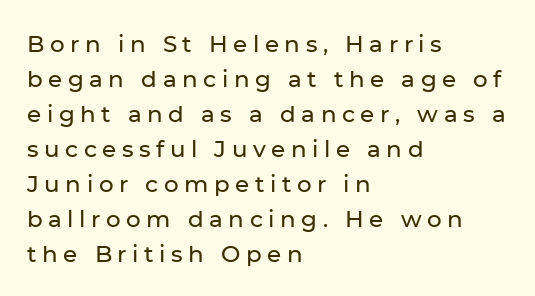
The image shows 23 px text type, upright; set left-aligned, normal line spacing (1.52x), unusually wide letter spacing (+0.24 em), not underlined.
